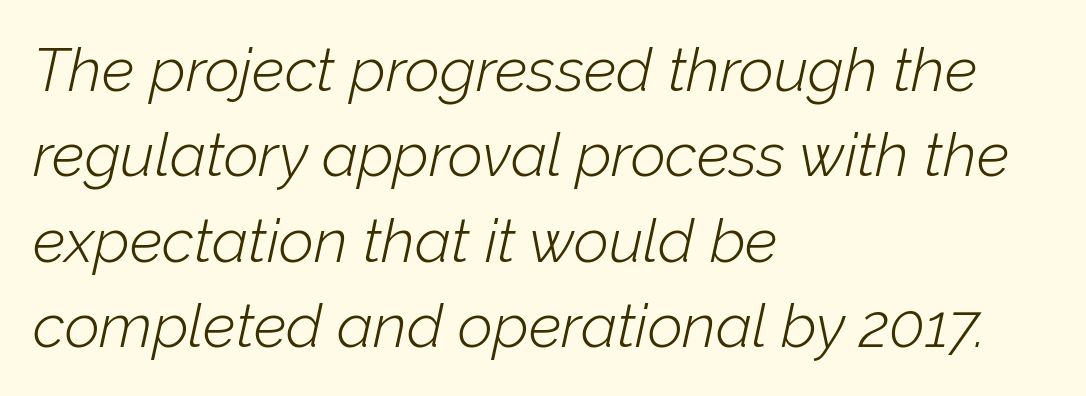
Q: Is the text bold? A: No.
Q: Is the text italic (slanted)? A: Yes, it leans right by about 12 degrees.
Q: Is the text underlined? A: No.
Q: How is the paragraph aligned? A: Left-aligned.
Q: Is the spacing between letters normal or unusually wide? A: Normal.
Q: Is the spacing between lines tight, normal or loose? A: Normal.
Q: Width (condensed, normal, or wide)? A: Normal.
Q: Stroke contrast? A: Low.
Q: x-height? A: Medium.
Q: Monospaced? A: No.
